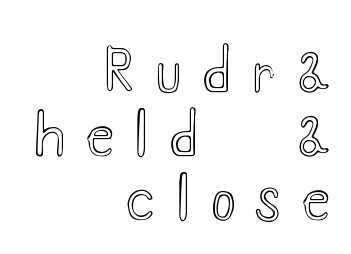
Q: Is the text italic (slanted)? A: No, it is upright.
Q: Is the text underlined? A: No.
Q: How is the paragraph aligned? A: Right-aligned.
Q: Is the spacing between letters normal or unusually wide? A: Unusually wide.
Q: Is the spacing between lines tight, normal or loose? A: Tight.
Q: Width (condensed, normal, or wide)? A: Wide.
Q: x-height? A: Small.
Q: Monospaced? A: No.
